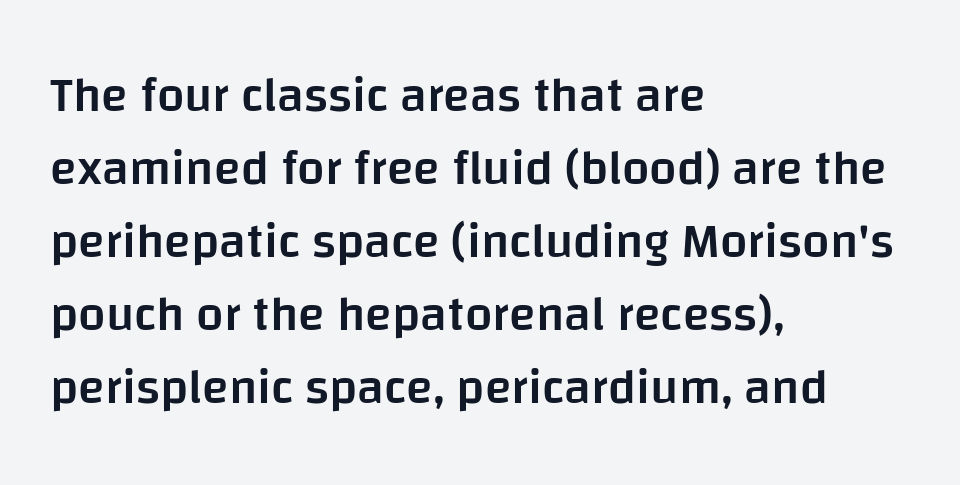
Rule under the text: the space is simply empty. Baseline-to-baseline distance is the conventional proportion of letter height. On the weight axis this lands at semibold, roughly 600. Do the letters lean? They stand straight. Here the glyphs are tracked normally, forming tight word shapes. Check where the strokes stop: nothing finishes them off — pure sans.
